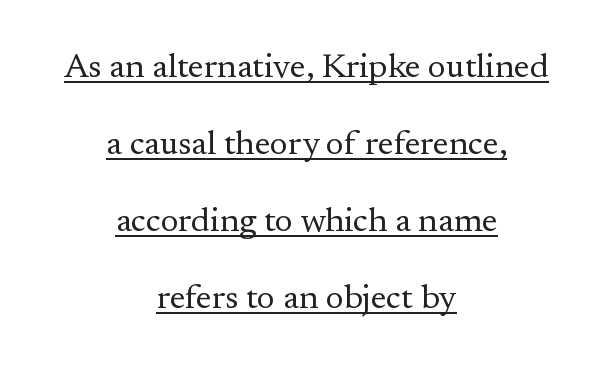
Q: Is the text bold? A: No.
Q: Is the text italic (slanted)? A: No, it is upright.
Q: Is the typeface a serif or a sans-serif typeface? A: Serif.
Q: Is the text underlined? A: Yes.
Q: How is the paragraph aligned? A: Centered.
Q: Is the spacing between letters normal or unusually wide? A: Normal.
Q: Is the spacing between lines tight, normal or loose? A: Loose.
Q: Width (condensed, normal, or wide)? A: Normal.
Q: Stroke contrast? A: Medium.
Q: x-height? A: Small.
Q: Monospaced? A: No.
